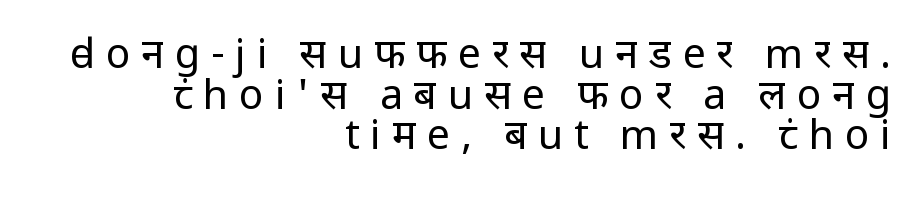
Beneath every word, the page is bare. Stem width sits at or under what a default text font uses. Proportional: the letters do not fall into vertical columns. You can tell it's not italic because the verticals are truly vertical.
